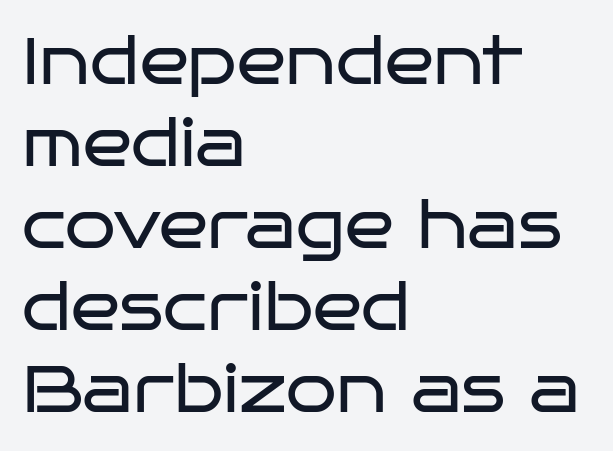
The image shows 65 px regular-weight, wide sans-serif type, upright; set left-aligned, normal line spacing (1.26x), normal letter spacing, not underlined; low stroke contrast and a large x-height.
